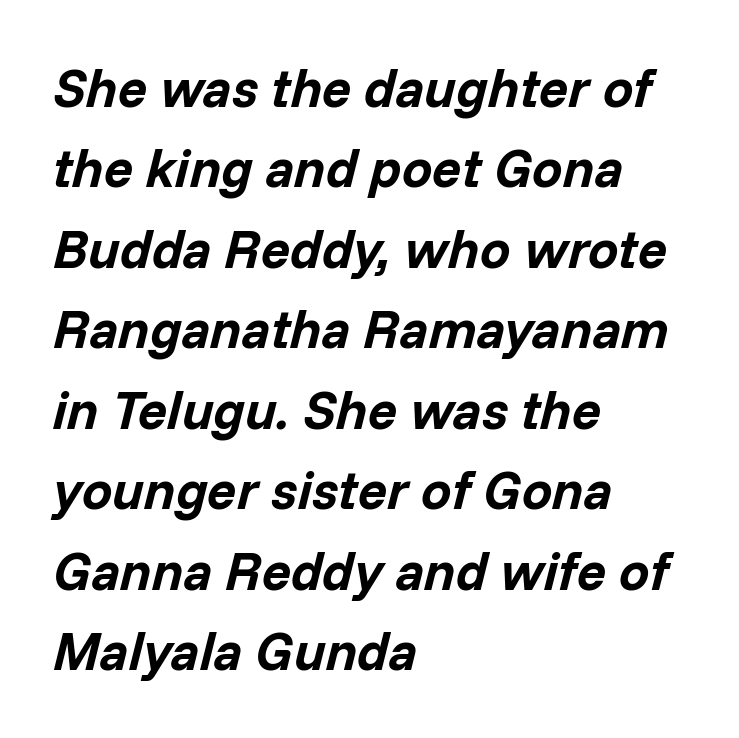
Spacing verdict: proportional, widths tailored to each character. It's the slanting kind of type. You could call the tracking neutral — neither tight nor loose. Each glyph is drawn with heavy, bold strokes.
